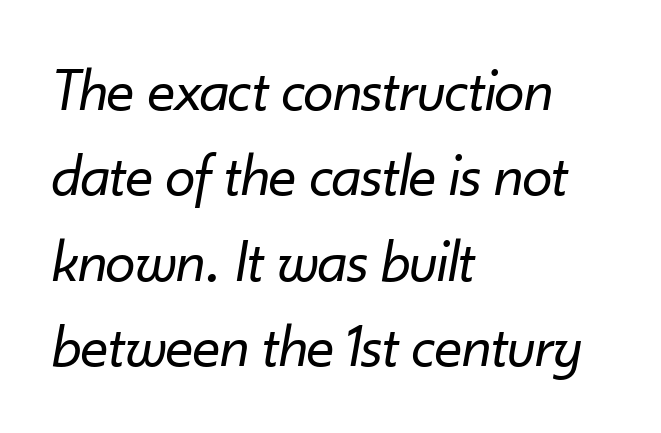
Q: Is the text bold? A: No.
Q: Is the text italic (slanted)? A: Yes, it leans right by about 10 degrees.
Q: Is the text underlined? A: No.
Q: How is the paragraph aligned? A: Left-aligned.
Q: Is the spacing between letters normal or unusually wide? A: Normal.
Q: Is the spacing between lines tight, normal or loose? A: Normal.
Q: Width (condensed, normal, or wide)? A: Normal.
Q: Stroke contrast? A: Low.
Q: x-height? A: Small.
Q: Monospaced? A: No.
